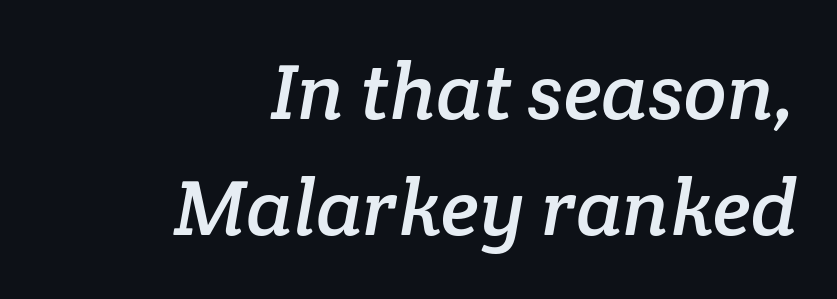
Q: Is the typeface a serif or a sans-serif typeface? A: Serif.
Q: Is the text underlined? A: No.
Q: How is the paragraph aligned? A: Right-aligned.
Q: Is the spacing between letters normal or unusually wide? A: Normal.
Q: Is the spacing between lines tight, normal or loose? A: Normal.
Q: Width (condensed, normal, or wide)? A: Normal.
Q: Stroke contrast? A: Low.
Q: x-height? A: Medium.
Q: Monospaced? A: No.
